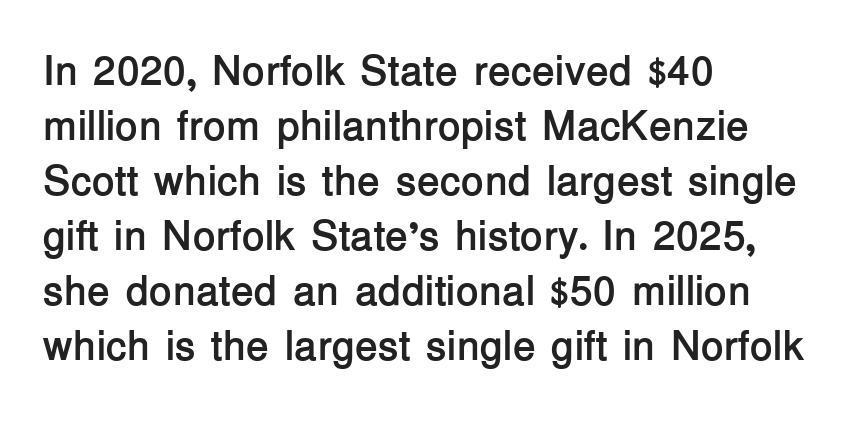
Q: Is the text bold? A: Yes.
Q: Is the text italic (slanted)? A: No, it is upright.
Q: Is the typeface a serif or a sans-serif typeface? A: Sans-serif.
Q: Is the text underlined? A: No.
Q: How is the paragraph aligned? A: Left-aligned.
Q: Is the spacing between letters normal or unusually wide? A: Normal.
Q: Is the spacing between lines tight, normal or loose? A: Normal.
Q: Width (condensed, normal, or wide)? A: Normal.
Q: Stroke contrast? A: Low.
Q: x-height? A: Medium.
Q: Monospaced? A: No.
